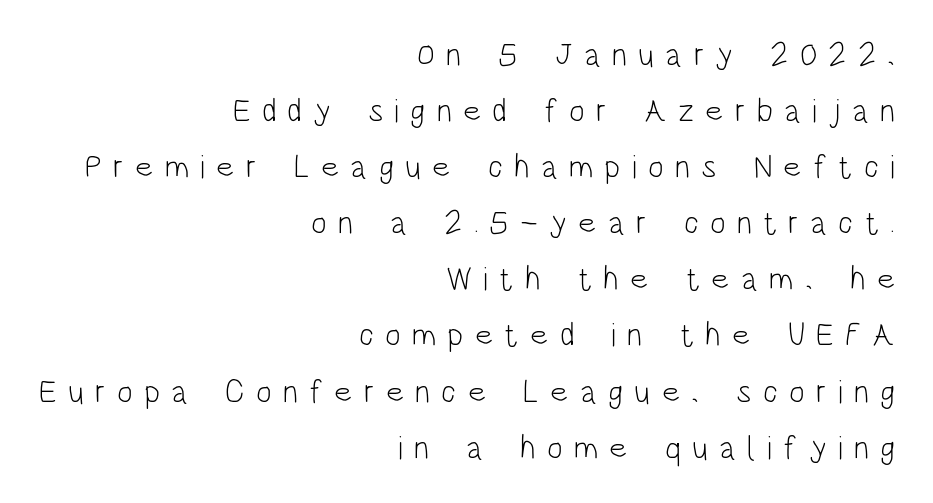
{"serif": "no", "italic": "no", "bold": "no", "weight": "light", "width": "condensed", "stroke_contrast": "low", "x_height": "large", "monospaced": "no", "underline": "no", "align": "right", "line_spacing": "normal", "line_spacing_ratio": 1.7, "letter_spacing": "wide", "letter_spacing_em": 0.34, "glyph_px": 33}
